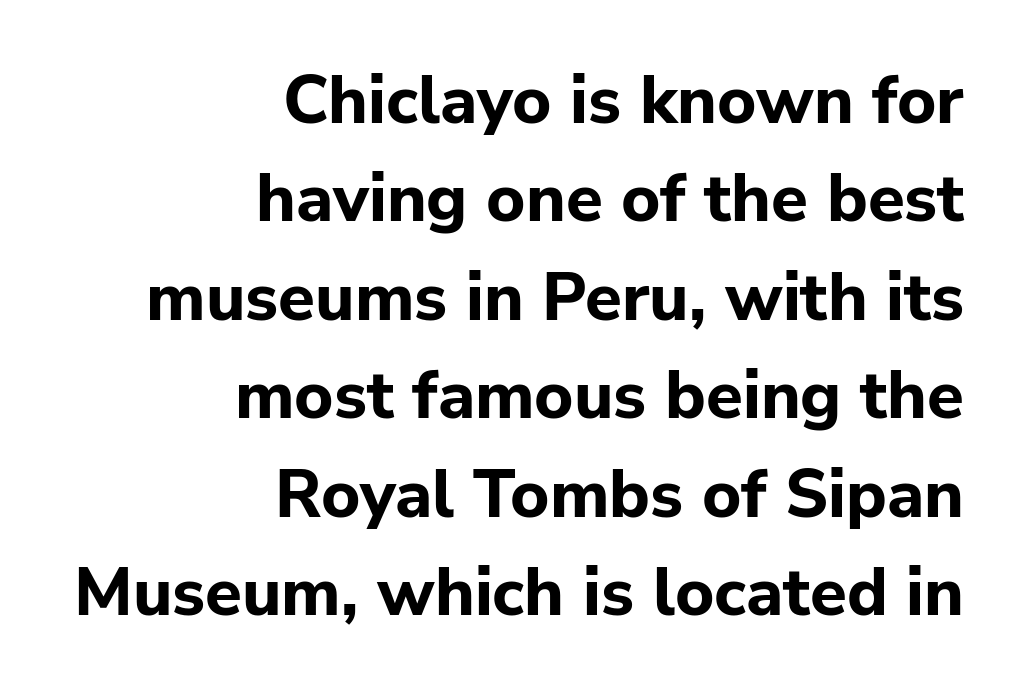
Q: Is the text bold? A: Yes.
Q: Is the text italic (slanted)? A: No, it is upright.
Q: Is the typeface a serif or a sans-serif typeface? A: Sans-serif.
Q: Is the text underlined? A: No.
Q: How is the paragraph aligned? A: Right-aligned.
Q: Is the spacing between letters normal or unusually wide? A: Normal.
Q: Is the spacing between lines tight, normal or loose? A: Normal.
Q: Width (condensed, normal, or wide)? A: Normal.
Q: Stroke contrast? A: Low.
Q: x-height? A: Medium.
Q: Monospaced? A: No.
